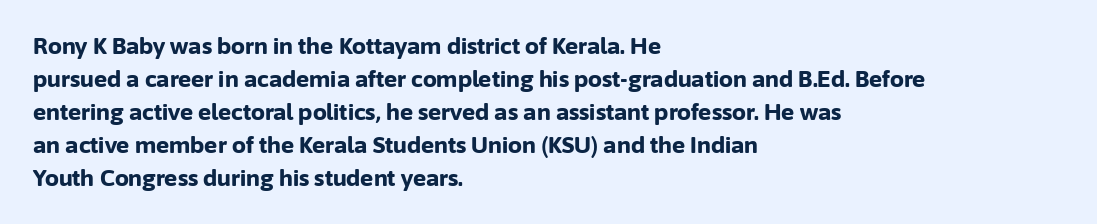
Q: Is the text bold? A: Yes.
Q: Is the text italic (slanted)? A: No, it is upright.
Q: Is the text underlined? A: No.
Q: How is the paragraph aligned? A: Left-aligned.
Q: Is the spacing between letters normal or unusually wide? A: Normal.
Q: Is the spacing between lines tight, normal or loose? A: Normal.
